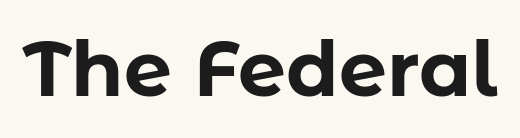
Honestly, there is no underline to notice here at all. You could not count columns in this text — the font is proportionally spaced. The typography opts for an upright posture over an oblique one. A full-strength bold gives these letters their thick strokes.
